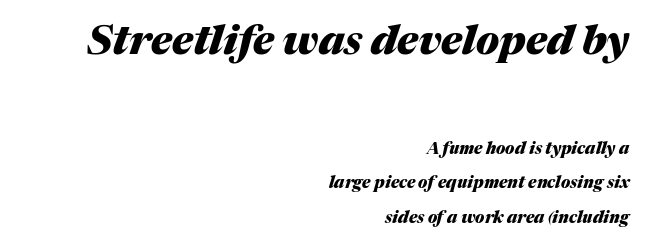
Q: Is the text bold? A: Yes.
Q: Is the text italic (slanted)? A: Yes, it leans right by about 17 degrees.
Q: Is the text underlined? A: No.
Q: How is the paragraph aligned? A: Right-aligned.
Q: Is the spacing between letters normal or unusually wide? A: Normal.
Q: Is the spacing between lines tight, normal or loose? A: Loose.
Q: Which block of text is set in a larger size, the first (top) or the second (bottom)? A: The first (top) one.
Q: Width (condensed, normal, or wide)? A: Normal.
Q: Stroke contrast? A: Medium.
Q: x-height? A: Medium.
Q: Monospaced? A: No.
